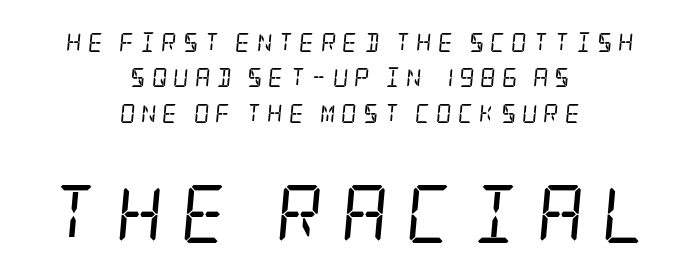
The image shows 58 px regular-weight, condensed serif type, italic (leaning right); set centered, line spacing 1.86x, unusually wide letter spacing (+0.31 em), not underlined; the second (bottom) block is 3.05x larger; low stroke contrast and a large x-height.
